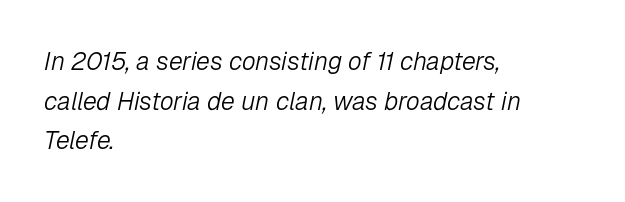
Q: Is the text bold? A: No.
Q: Is the text italic (slanted)? A: Yes, it leans right by about 12 degrees.
Q: Is the text underlined? A: No.
Q: How is the paragraph aligned? A: Left-aligned.
Q: Is the spacing between letters normal or unusually wide? A: Normal.
Q: Is the spacing between lines tight, normal or loose? A: Normal.
